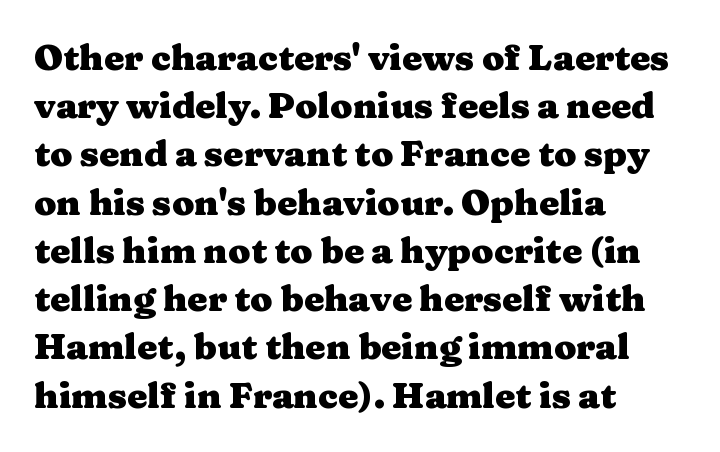
The image shows 36 px heavy, wide serif type, upright; set left-aligned, normal line spacing (1.34x), normal letter spacing, not underlined; medium stroke contrast and a medium x-height.
